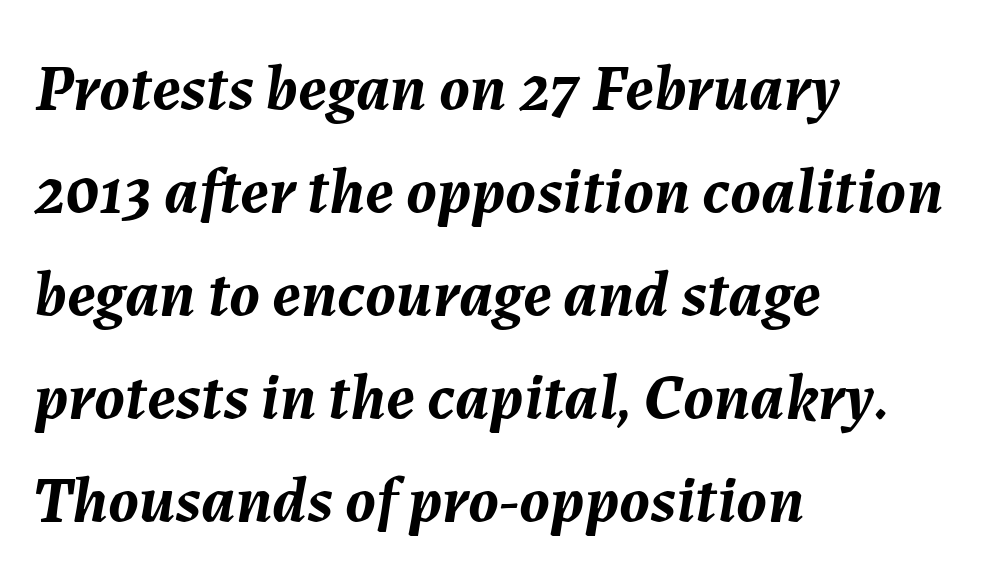
Q: Is the text bold? A: Yes.
Q: Is the text italic (slanted)? A: Yes, it leans right by about 7 degrees.
Q: Is the text underlined? A: No.
Q: How is the paragraph aligned? A: Left-aligned.
Q: Is the spacing between letters normal or unusually wide? A: Normal.
Q: Is the spacing between lines tight, normal or loose? A: Normal.
Q: Width (condensed, normal, or wide)? A: Normal.
Q: Stroke contrast? A: Medium.
Q: x-height? A: Medium.
Q: Monospaced? A: No.
